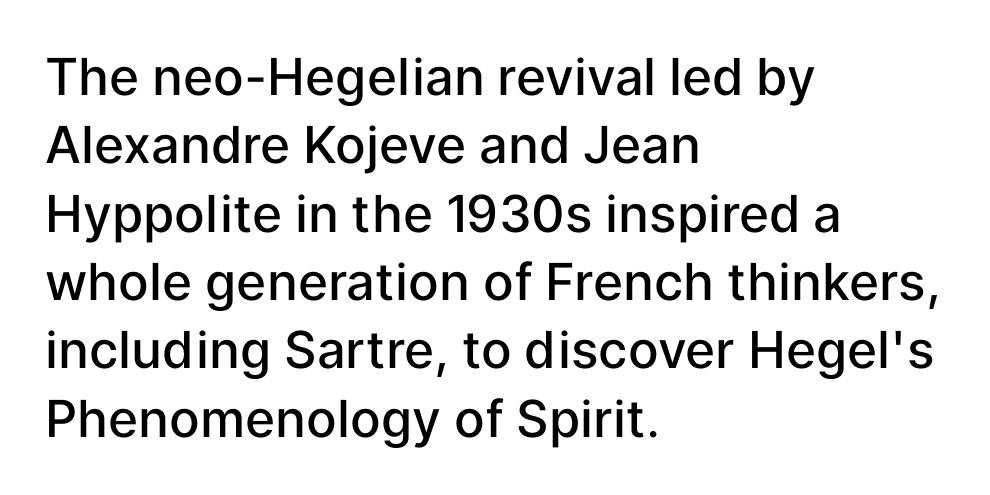
Q: Is the text bold? A: Semi-bold.
Q: Is the text italic (slanted)? A: No, it is upright.
Q: Is the typeface a serif or a sans-serif typeface? A: Sans-serif.
Q: Is the text underlined? A: No.
Q: How is the paragraph aligned? A: Left-aligned.
Q: Is the spacing between letters normal or unusually wide? A: Normal.
Q: Is the spacing between lines tight, normal or loose? A: Normal.
Q: Width (condensed, normal, or wide)? A: Normal.
Q: Stroke contrast? A: Low.
Q: x-height? A: Medium.
Q: Monospaced? A: No.
